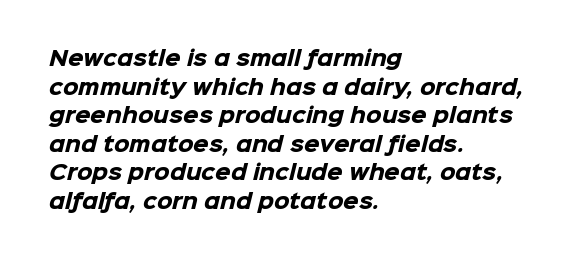
The lines sit at an ordinary, default distance from one another. These lines keep a tight, regular rhythm from letter to letter. How heavy is the stroke? Heavy — this is a bold. Clear beneath every line of the passage. Compared with a centered layout, this one pins lines to the left instead.
